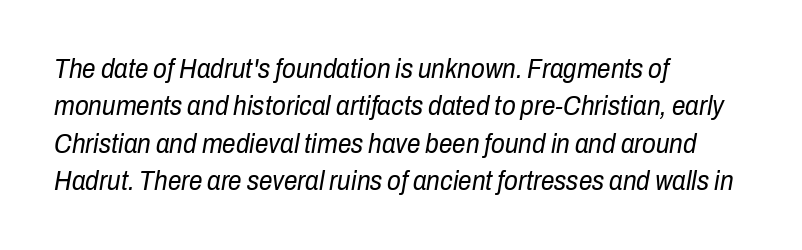
The rows are spaced the way most documents space them. Here the glyphs are tracked normally, forming tight word shapes. Each row of text sits above clean, open space. Line beginnings align vertically; line endings do not.
